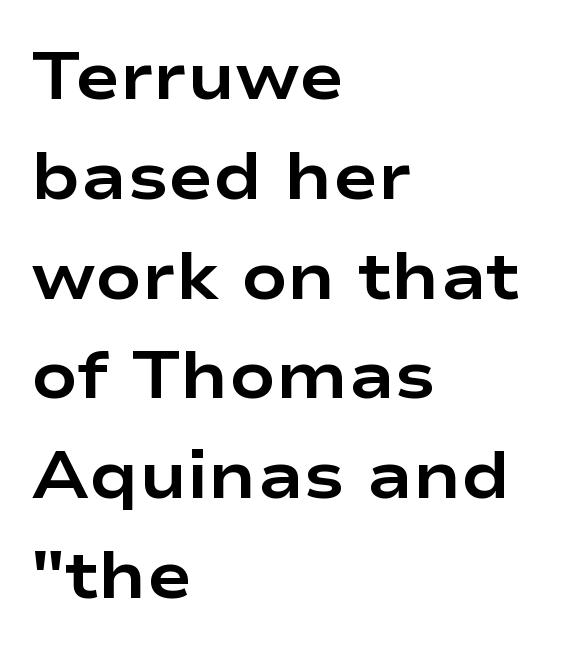
The passage shown is typeset with a sans-serif family. The rendering uses natural spacing where letterforms have individual widths. A bare baseline throughout the passage. Layout note: lines flush left. Every character sits straight up, as roman type does.
